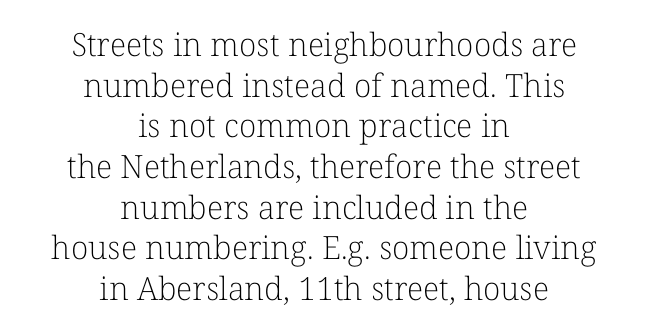
A normal amount of white space separates one row of letters from the next. Style check: upright. The rendering keeps characters at their native spacing. Type style note: has serifs.
